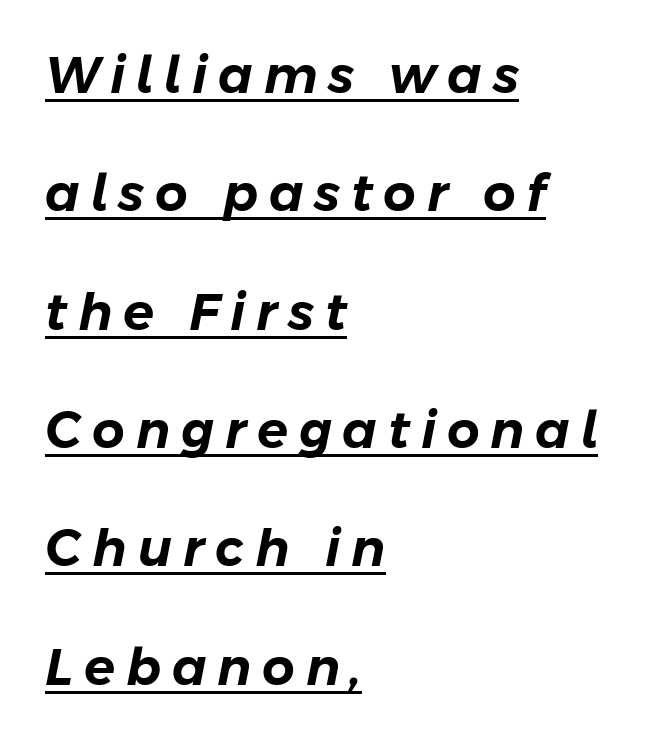
{"italic": "yes", "lean": "right", "slant_degrees": 11, "width": "normal", "stroke_contrast": "low", "x_height": "medium", "monospaced": "no", "underline": "yes", "align": "left", "line_spacing": "loose", "line_spacing_ratio": 2.32, "letter_spacing": "wide", "letter_spacing_em": 0.21, "glyph_px": 51}
